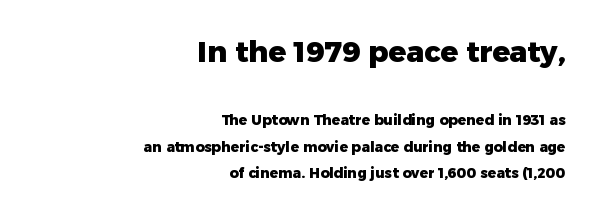
{"serif": "no", "italic": "no", "bold": "yes", "weight": "heavy", "width": "normal", "stroke_contrast": "low", "x_height": "medium", "monospaced": "no", "underline": "no", "align": "right", "line_spacing": "loose", "line_spacing_ratio": 1.9, "letter_spacing": "normal", "letter_spacing_em": 0.0, "larger_block": "first", "size_ratio": 2.07, "glyph_px": 29}
